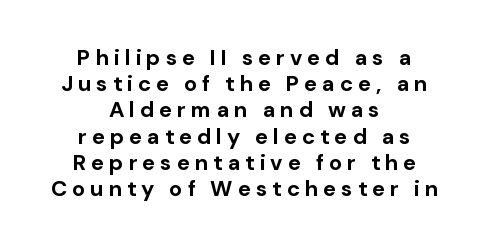
Q: Is the text bold? A: Yes.
Q: Is the text italic (slanted)? A: No, it is upright.
Q: Is the text underlined? A: No.
Q: How is the paragraph aligned? A: Centered.
Q: Is the spacing between letters normal or unusually wide? A: Unusually wide.
